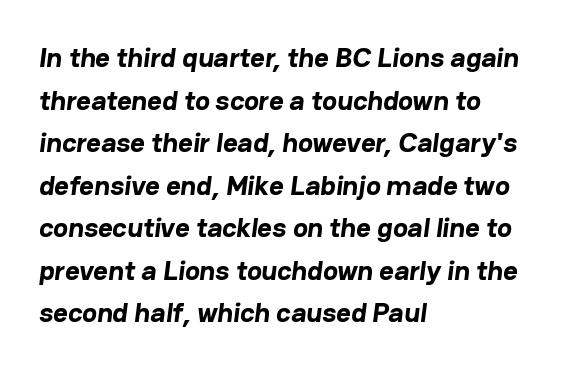
Q: Is the text bold? A: Yes.
Q: Is the typeface a serif or a sans-serif typeface? A: Sans-serif.
Q: Is the text underlined? A: No.
Q: How is the paragraph aligned? A: Left-aligned.
Q: Is the spacing between letters normal or unusually wide? A: Normal.
Q: Is the spacing between lines tight, normal or loose? A: Normal.
Q: Width (condensed, normal, or wide)? A: Normal.
Q: Stroke contrast? A: Low.
Q: x-height? A: Medium.
Q: Monospaced? A: No.
